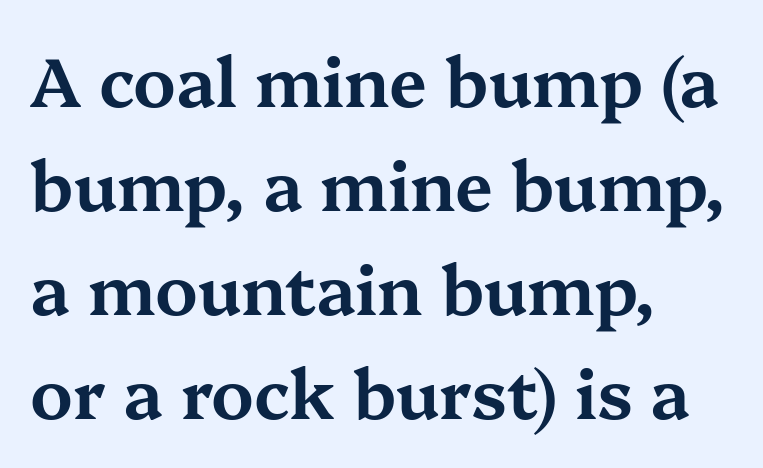
The image shows 68 px wide serif type, upright; set left-aligned, normal line spacing (1.53x), normal letter spacing, not underlined; medium stroke contrast and a medium x-height.
